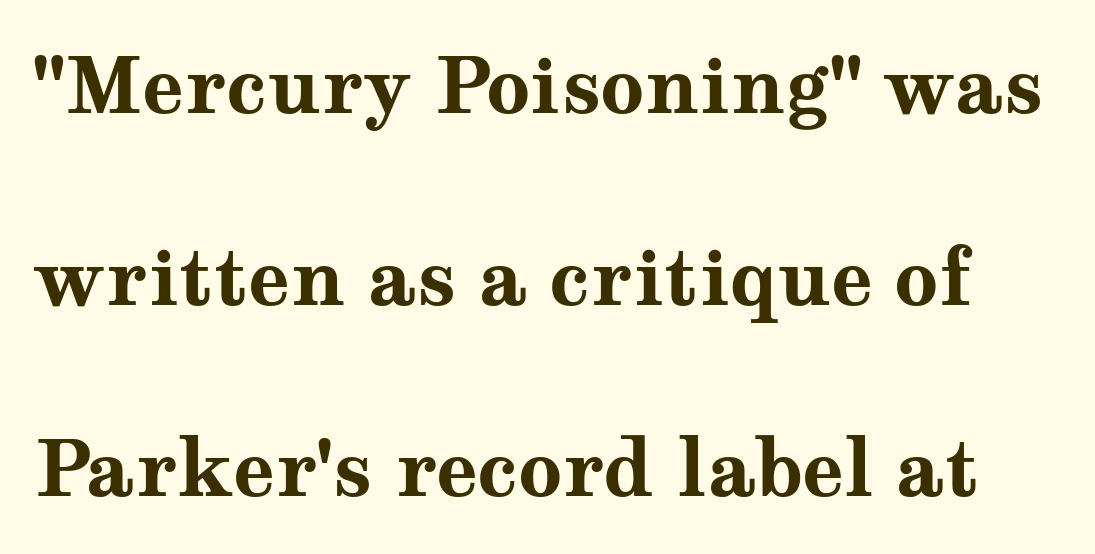
The image shows 77 px bold, wide serif type, upright; set loose line spacing (2.49x), normal letter spacing, not underlined; medium stroke contrast and a medium x-height.
